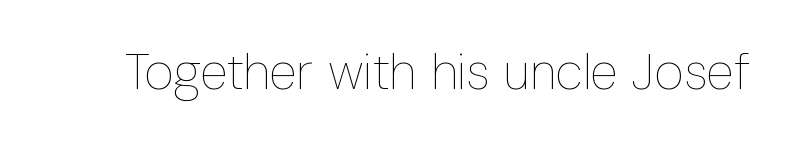
The image shows 51 px thin, condensed type, upright; set normal letter spacing, not underlined; low stroke contrast and a medium x-height.
